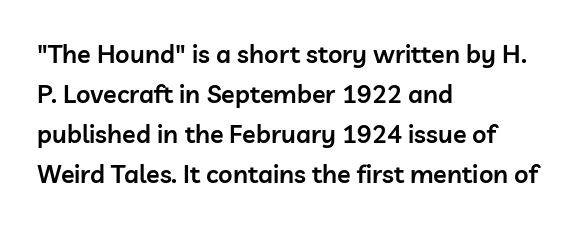
{"italic": "no", "bold": "semi", "underline": "no", "align": "left", "line_spacing": "normal", "line_spacing_ratio": 1.6, "letter_spacing": "normal", "letter_spacing_em": 0.0, "glyph_px": 25}
